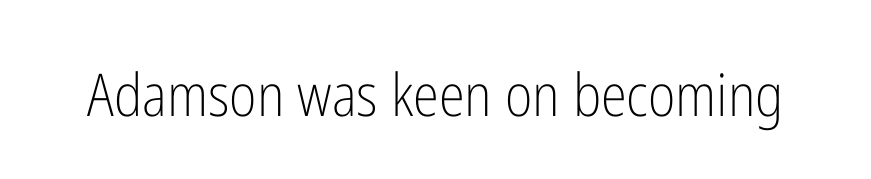
Is this a sans? Yes — the strokes have no serifs. The letters advance in unequal steps, a hallmark of proportional type. Type without underlining. Stroke thickness stays within the range of a standard reading face or lighter.
